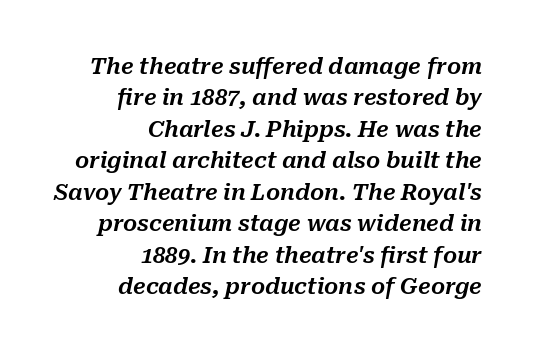
Rendered with sloped, italic letterforms. This sample is right-justified, so line beginnings fall wherever the words allow. Each new line begins a customary step beneath the previous one. A typesetter would call this zero additional tracking. Letters rest on an invisible, unmarked baseline.
